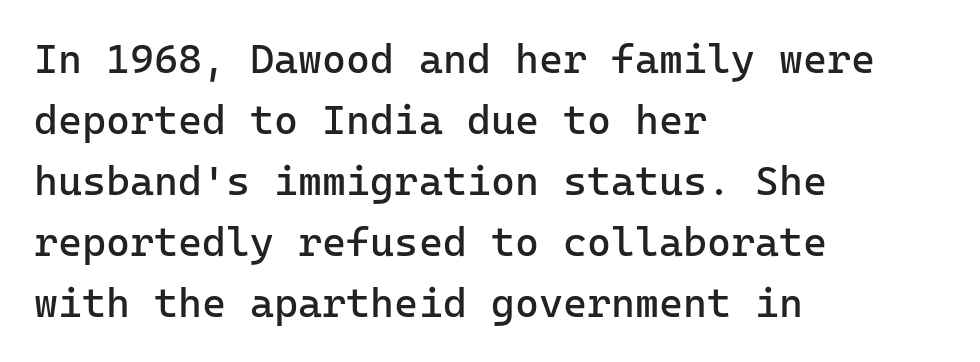
{"serif": "no", "italic": "no", "bold": "no", "weight": "regular", "width": "normal", "stroke_contrast": "low", "x_height": "medium", "monospaced": "yes", "underline": "no", "align": "left", "line_spacing": "normal", "line_spacing_ratio": 1.49, "letter_spacing": "normal", "letter_spacing_em": 0.0, "glyph_px": 41}
